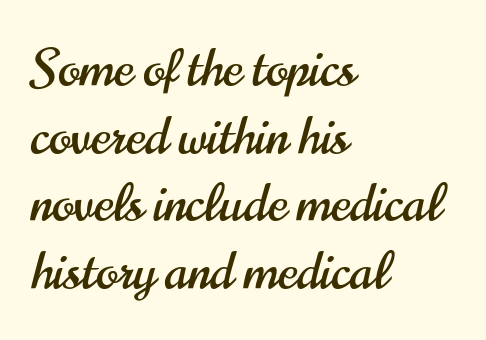
Q: Is the text italic (slanted)? A: Yes.
Q: Is the typeface a serif or a sans-serif typeface? A: Sans-serif.
Q: Is the text underlined? A: No.
Q: How is the paragraph aligned? A: Left-aligned.
Q: Is the spacing between letters normal or unusually wide? A: Normal.
Q: Is the spacing between lines tight, normal or loose? A: Normal.
Q: Width (condensed, normal, or wide)? A: Condensed.
Q: Stroke contrast? A: High.
Q: x-height? A: Small.
Q: Monospaced? A: No.
